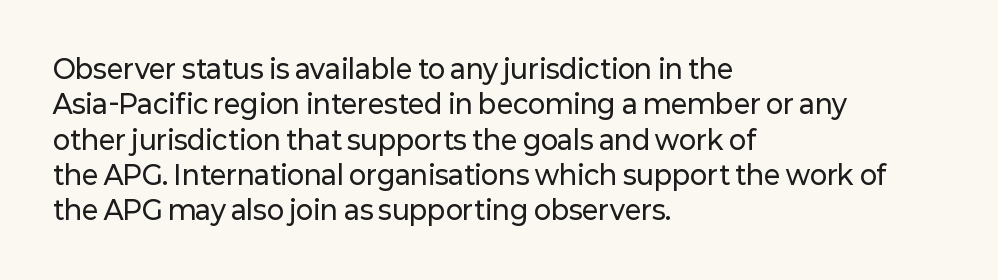
{"italic": "no", "underline": "no", "align": "left", "line_spacing": "normal", "line_spacing_ratio": 1.36, "letter_spacing": "normal", "letter_spacing_em": 0.0, "glyph_px": 26}
